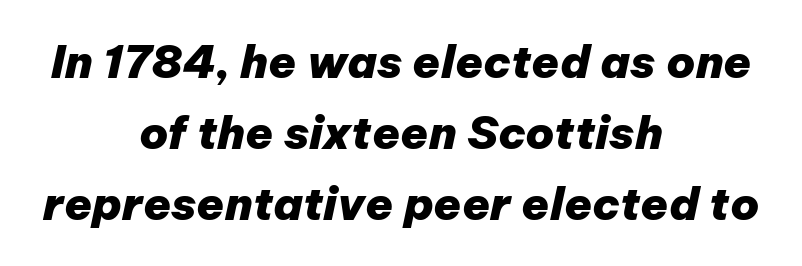
Here the designer chose a conventional face with non-uniform glyph widths. Clear beneath every line of the passage. The setting favours the middle, as headings and verse often do. Italic: yes, the glyphs are oblique.
